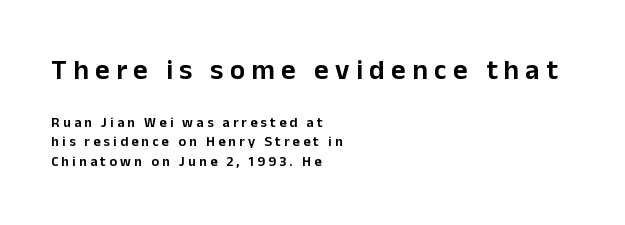
{"serif": "no", "italic": "no", "width": "normal", "stroke_contrast": "low", "x_height": "medium", "monospaced": "no", "underline": "no", "align": "left", "line_spacing": "normal", "line_spacing_ratio": 1.4, "letter_spacing": "wide", "letter_spacing_em": 0.23, "larger_block": "first", "size_ratio": 2.0, "glyph_px": 28}
